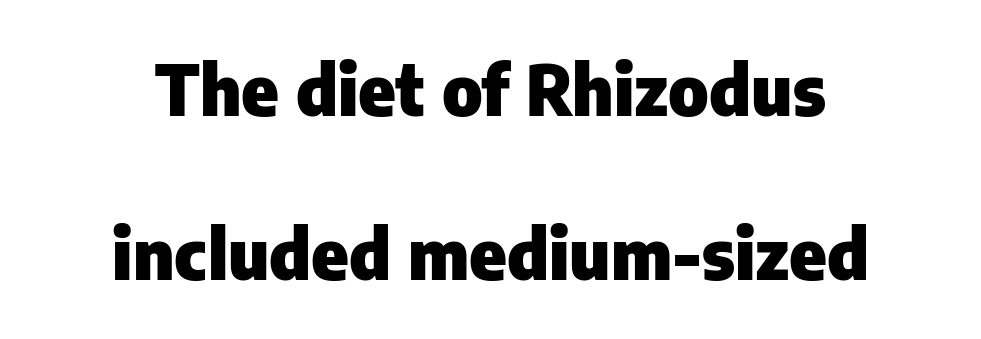
{"serif": "no", "italic": "no", "bold": "yes", "weight": "heavy", "width": "normal", "stroke_contrast": "low", "x_height": "medium", "monospaced": "no", "underline": "no", "align": "center", "line_spacing": "loose", "line_spacing_ratio": 2.34, "letter_spacing": "normal", "letter_spacing_em": 0.0, "glyph_px": 70}
